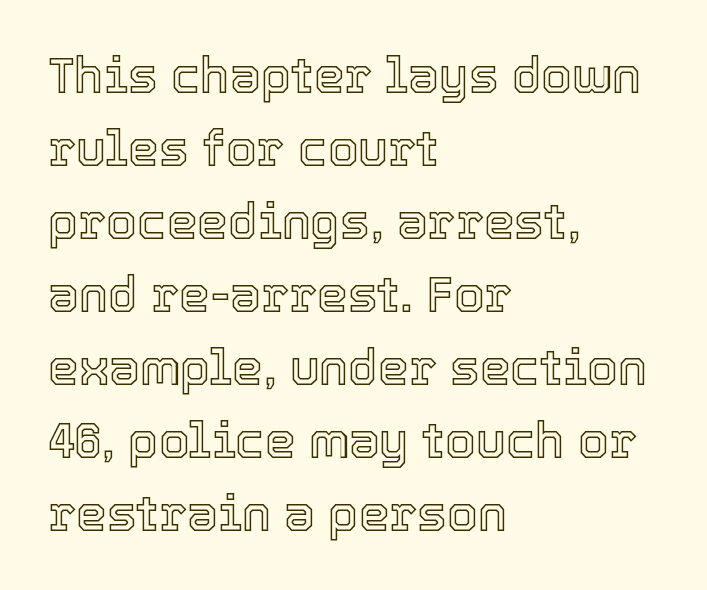
{"italic": "no", "width": "normal", "x_height": "medium", "monospaced": "no", "underline": "no", "align": "left", "line_spacing": "normal", "line_spacing_ratio": 1.49, "letter_spacing": "normal", "letter_spacing_em": 0.0, "glyph_px": 49}
